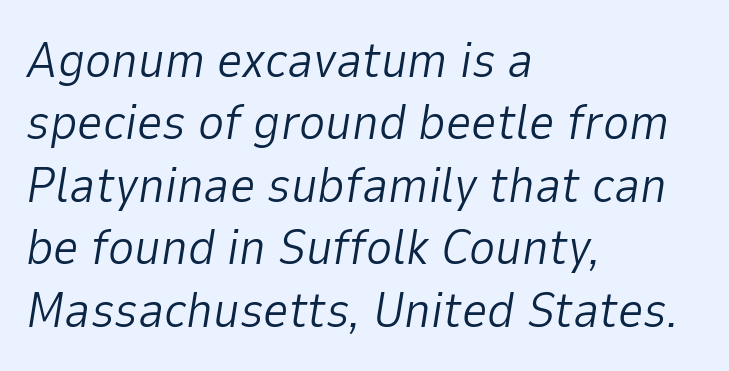
{"italic": "yes", "lean": "right", "slant_degrees": 9, "bold": "no", "weight": "light", "width": "normal", "stroke_contrast": "low", "x_height": "medium", "monospaced": "no", "underline": "no", "align": "left", "line_spacing": "normal", "line_spacing_ratio": 1.25, "letter_spacing": "normal", "letter_spacing_em": 0.0, "glyph_px": 50}
